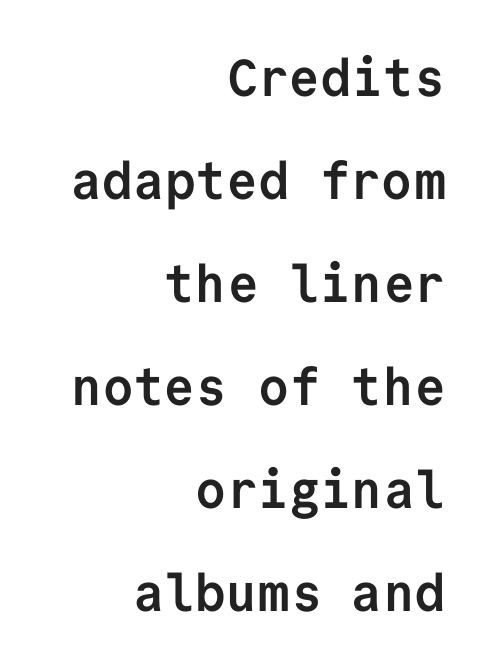
Spacing verdict: monospaced, one width for all characters. A roman cut, with each character standing at attention. Caption: bold face, heavy strokes. Look at the bottom of the vertical strokes: they stop flat, with no serifs.
